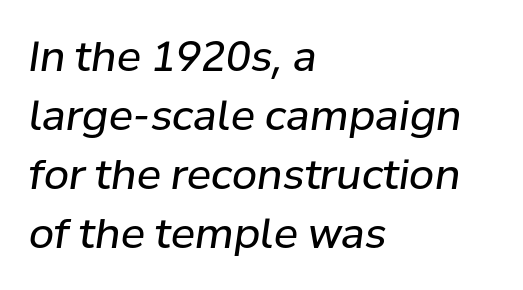
Short and long lines alike share a common starting point at left. Rule under the text: the space is simply empty. The rendering keeps characters at their native spacing. The rendering uses natural spacing where letterforms have individual widths. The weight would be labelled regular, book, light, or lighter still.
